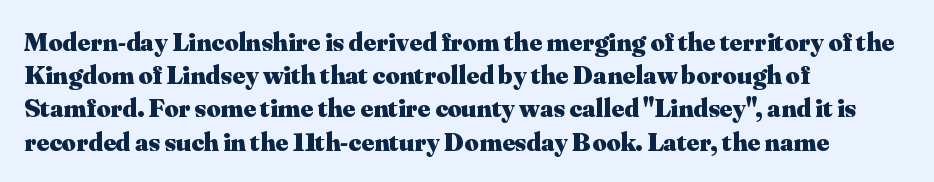
{"italic": "no", "bold": "yes", "underline": "no", "align": "left", "line_spacing_ratio": 1.23, "letter_spacing": "normal", "letter_spacing_em": 0.0, "glyph_px": 27}
